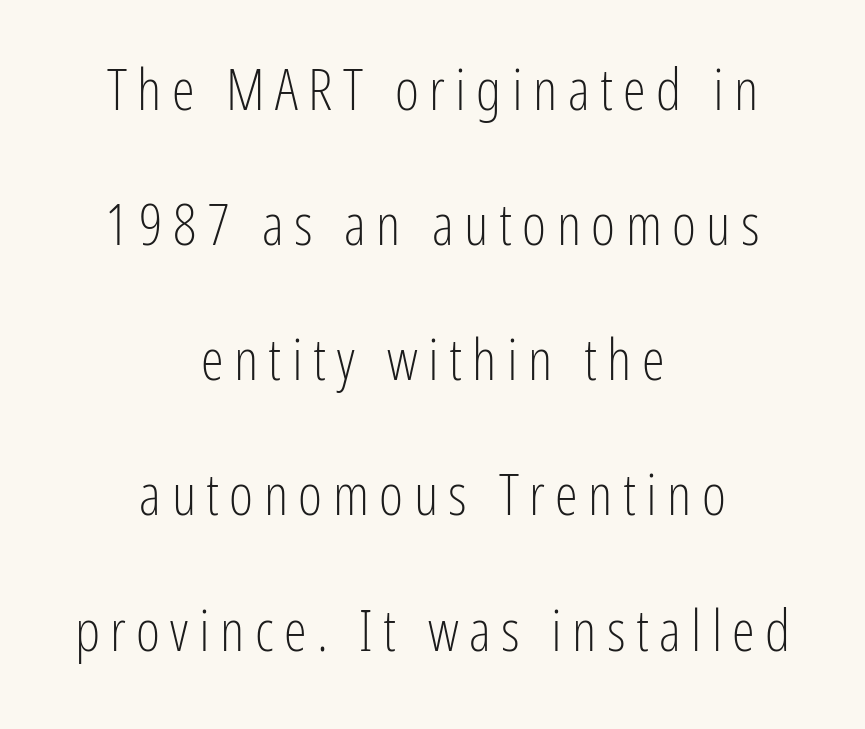
Q: Is the text bold? A: No.
Q: Is the text italic (slanted)? A: No, it is upright.
Q: Is the typeface a serif or a sans-serif typeface? A: Sans-serif.
Q: Is the text underlined? A: No.
Q: How is the paragraph aligned? A: Centered.
Q: Is the spacing between lines tight, normal or loose? A: Loose.
Q: Width (condensed, normal, or wide)? A: Condensed.
Q: Stroke contrast? A: Low.
Q: x-height? A: Medium.
Q: Monospaced? A: No.
